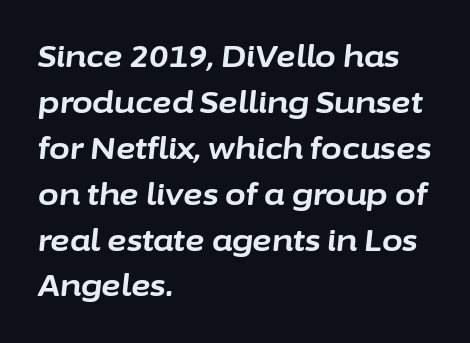
{"italic": "yes", "lean": "right", "slant_degrees": 6, "bold": "yes", "weight": "bold", "width": "normal", "stroke_contrast": "low", "x_height": "medium", "monospaced": "no", "underline": "no", "align": "left", "line_spacing": "normal", "line_spacing_ratio": 1.53, "letter_spacing": "normal", "letter_spacing_em": 0.0, "glyph_px": 30}
